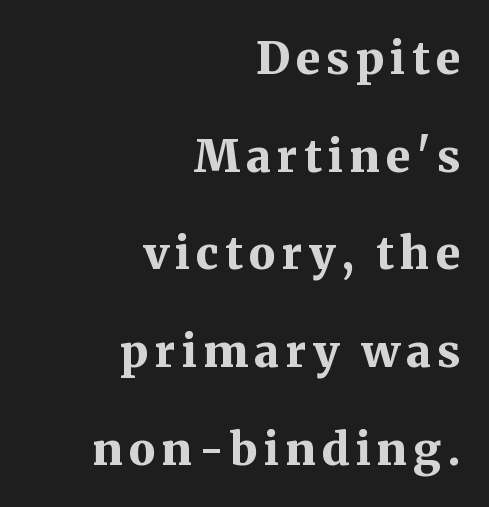
The image shows 45 px bold serif type, upright; set right-aligned, loose line spacing (2.17x), not underlined; medium stroke contrast and a medium x-height.
